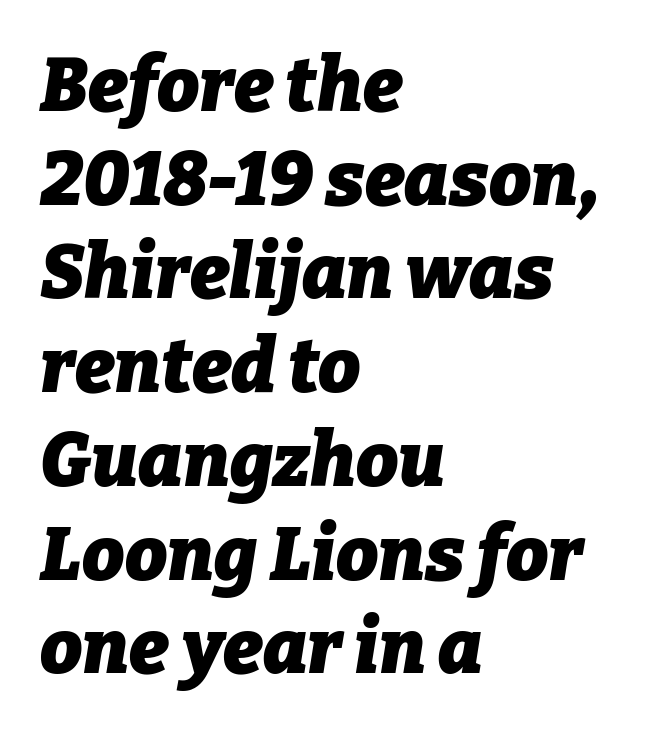
The image shows 75 px heavy type, italic (leaning right); set left-aligned, normal line spacing (1.25x), normal letter spacing, not underlined; low stroke contrast and a medium x-height.
